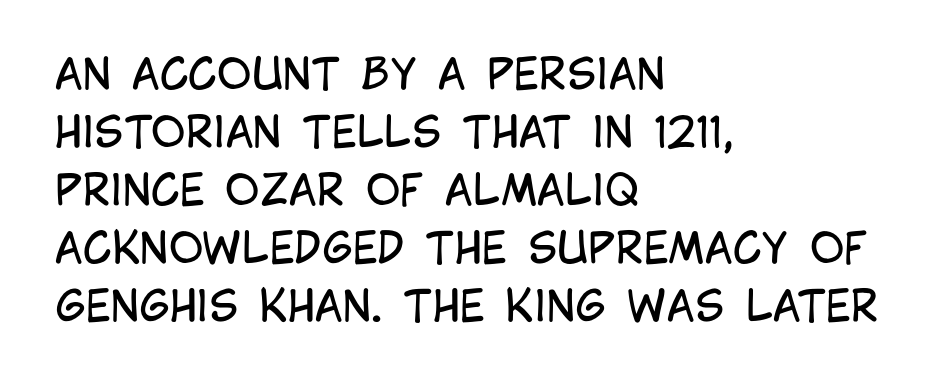
Q: Is the text bold? A: No.
Q: Is the text italic (slanted)? A: No, it is upright.
Q: Is the typeface a serif or a sans-serif typeface? A: Sans-serif.
Q: Is the text underlined? A: No.
Q: How is the paragraph aligned? A: Left-aligned.
Q: Is the spacing between letters normal or unusually wide? A: Normal.
Q: Is the spacing between lines tight, normal or loose? A: Normal.
Q: Width (condensed, normal, or wide)? A: Condensed.
Q: Stroke contrast? A: Low.
Q: x-height? A: Large.
Q: Monospaced? A: No.
